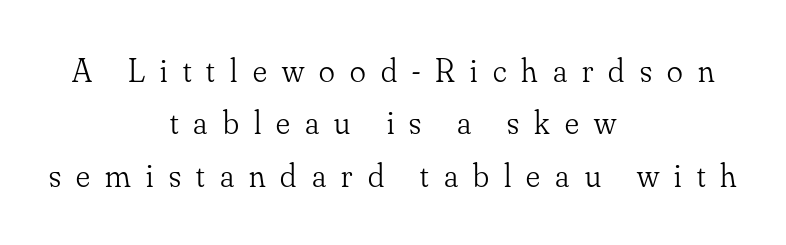
This sample uses expanded letter spacing, leaving extra air between glyphs. The glyphs in this specimen are seriffed. Compared with typical paragraphs, the rows here are spaced about the same. Looks like regular typesetting: each glyph gets only the width it needs.
